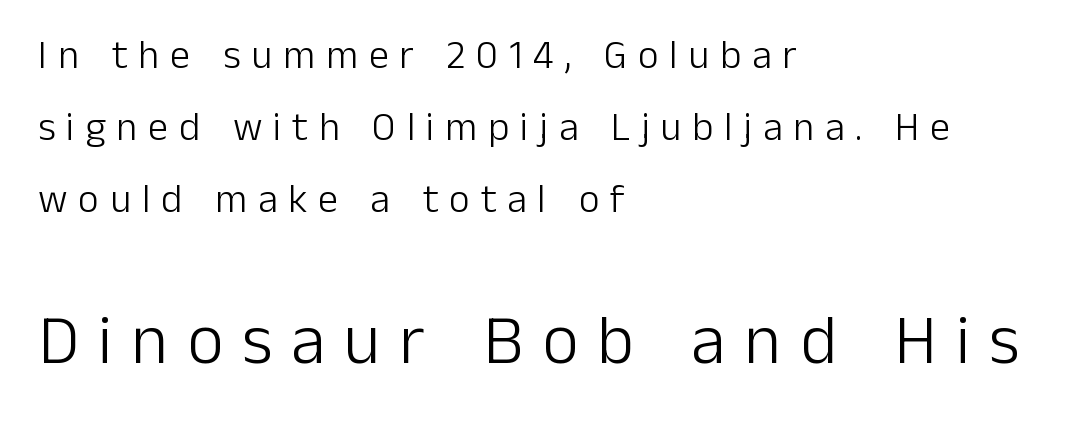
The image shows 70 px light sans-serif type, upright; set left-aligned, line spacing 1.8x, unusually wide letter spacing (+0.27 em), not underlined; the second (bottom) block is 1.75x larger; low stroke contrast and a medium x-height.
